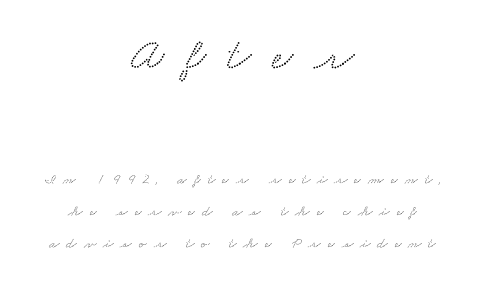
{"serif": "yes", "width": "wide", "stroke_contrast": "low", "x_height": "small", "monospaced": "no", "underline": "no", "align": "center", "line_spacing": "loose", "line_spacing_ratio": 2.15, "letter_spacing": "wide", "letter_spacing_em": 0.46, "larger_block": "first", "size_ratio": 3.07, "glyph_px": 46}
